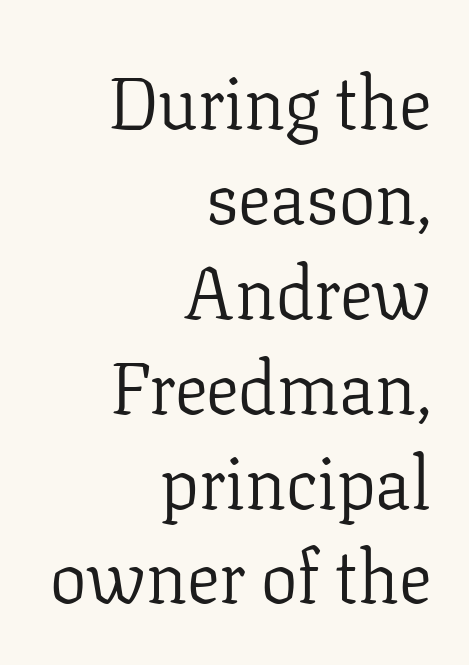
The image shows 73 px light serif type, upright; set right-aligned, normal line spacing (1.3x), normal letter spacing, not underlined; low stroke contrast and a medium x-height.
